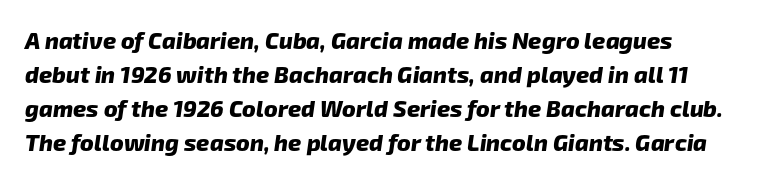
Q: Is the text bold? A: Yes.
Q: Is the text underlined? A: No.
Q: Is the spacing between letters normal or unusually wide? A: Normal.
Q: Is the spacing between lines tight, normal or loose? A: Normal.
